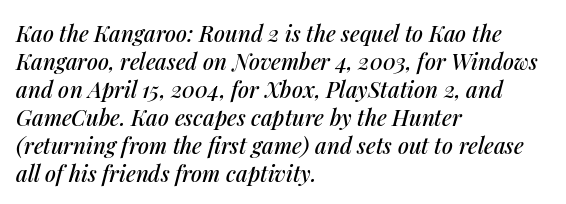
Normally led — the rows are evenly, conventionally spaced. Decoration check: the copy has no underline. Italic: yes, the glyphs are oblique. A student would call this left alignment; a typographer would say flush left, rag right. The type is set solid horizontally, with unmodified tracking.
